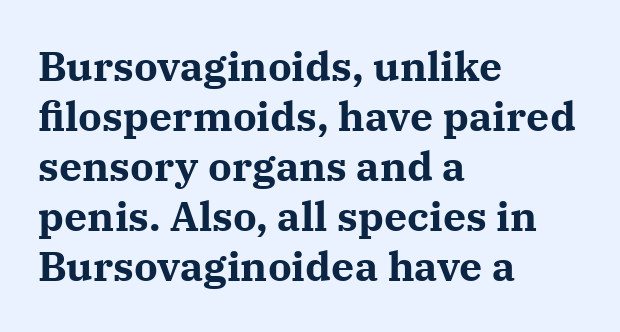
The image shows 41 px bold serif type, upright; set left-aligned, line spacing 1.22x, normal letter spacing, not underlined; medium stroke contrast and a medium x-height.
